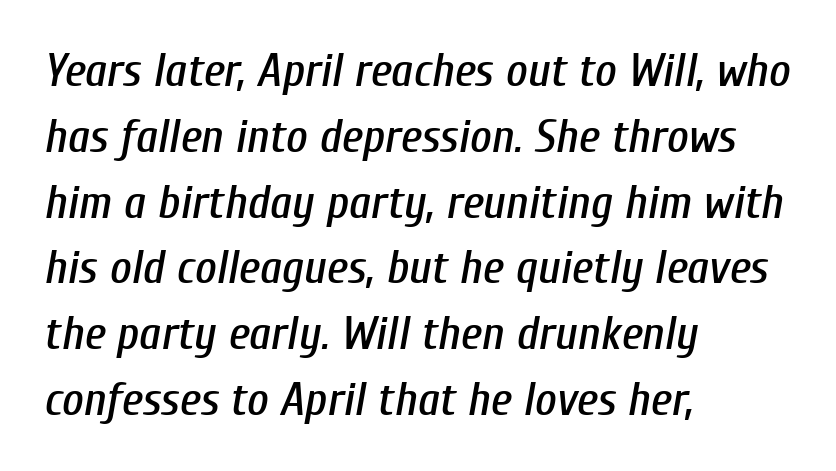
{"italic": "yes", "lean": "right", "slant_degrees": 10, "width": "condensed", "stroke_contrast": "low", "x_height": "medium", "monospaced": "no", "underline": "no", "align": "left", "line_spacing": "normal", "line_spacing_ratio": 1.4, "letter_spacing": "normal", "letter_spacing_em": 0.0, "glyph_px": 47}
